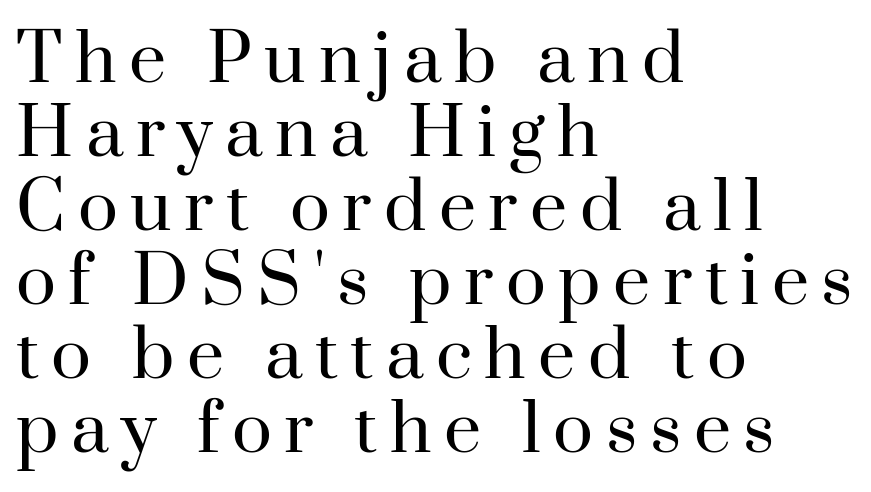
{"serif": "yes", "italic": "no", "bold": "no", "weight": "regular", "width": "normal", "stroke_contrast": "high", "x_height": "small", "monospaced": "no", "underline": "no", "align": "left", "line_spacing": "tight", "line_spacing_ratio": 1.12, "glyph_px": 66}
